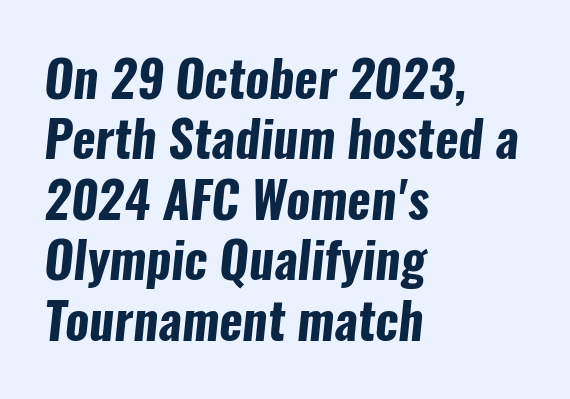
Q: Is the text bold? A: Yes.
Q: Is the typeface a serif or a sans-serif typeface? A: Sans-serif.
Q: Is the text underlined? A: No.
Q: How is the paragraph aligned? A: Left-aligned.
Q: Is the spacing between letters normal or unusually wide? A: Normal.
Q: Width (condensed, normal, or wide)? A: Condensed.
Q: Stroke contrast? A: Low.
Q: x-height? A: Medium.
Q: Monospaced? A: No.
